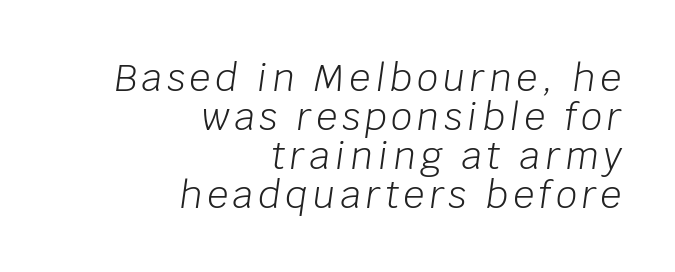
{"italic": "yes", "lean": "right", "slant_degrees": 8, "bold": "no", "weight": "light", "width": "normal", "stroke_contrast": "low", "x_height": "large", "monospaced": "no", "underline": "no", "align": "right", "line_spacing": "tight", "line_spacing_ratio": 1.05, "glyph_px": 37}
